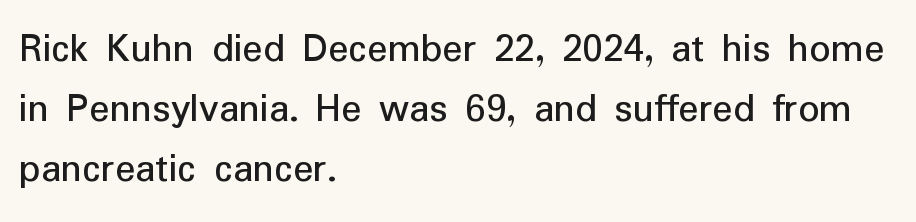
Q: Is the text bold? A: No.
Q: Is the text italic (slanted)? A: No, it is upright.
Q: Is the typeface a serif or a sans-serif typeface? A: Sans-serif.
Q: Is the text underlined? A: No.
Q: How is the paragraph aligned? A: Left-aligned.
Q: Is the spacing between letters normal or unusually wide? A: Normal.
Q: Is the spacing between lines tight, normal or loose? A: Normal.
Q: Width (condensed, normal, or wide)? A: Normal.
Q: Stroke contrast? A: Low.
Q: x-height? A: Medium.
Q: Monospaced? A: No.
